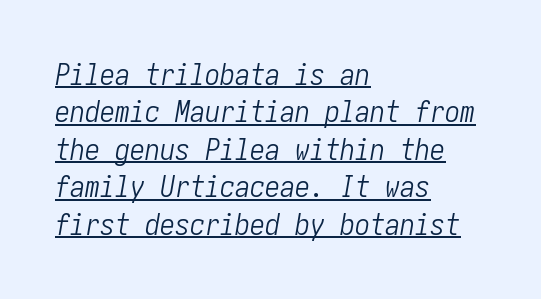
Q: Is the text bold? A: No.
Q: Is the text italic (slanted)? A: Yes, it leans right by about 10 degrees.
Q: Is the text underlined? A: Yes.
Q: How is the paragraph aligned? A: Left-aligned.
Q: Is the spacing between letters normal or unusually wide? A: Normal.
Q: Is the spacing between lines tight, normal or loose? A: Normal.
Q: Width (condensed, normal, or wide)? A: Condensed.
Q: Stroke contrast? A: Low.
Q: x-height? A: Medium.
